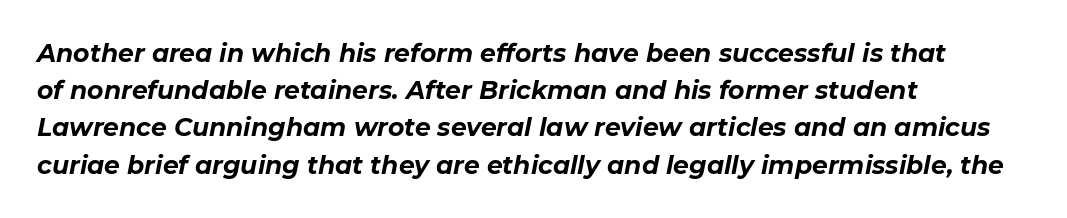
Q: Is the text bold? A: Yes.
Q: Is the text italic (slanted)? A: Yes, it leans right by about 11 degrees.
Q: Is the text underlined? A: No.
Q: How is the paragraph aligned? A: Left-aligned.
Q: Is the spacing between letters normal or unusually wide? A: Normal.
Q: Is the spacing between lines tight, normal or loose? A: Normal.
